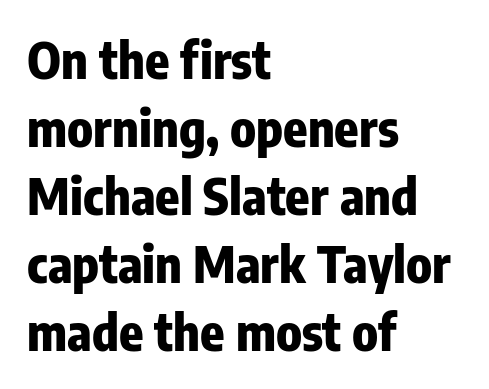
The image shows 50 px heavy, condensed sans-serif type, upright; set left-aligned, normal line spacing (1.36x), normal letter spacing, not underlined; low stroke contrast and a medium x-height.
